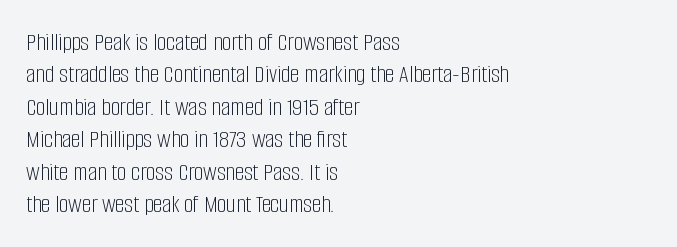
Q: Is the text bold? A: No.
Q: Is the text italic (slanted)? A: No, it is upright.
Q: Is the text underlined? A: No.
Q: How is the paragraph aligned? A: Left-aligned.
Q: Is the spacing between letters normal or unusually wide? A: Normal.
Q: Is the spacing between lines tight, normal or loose? A: Normal.
